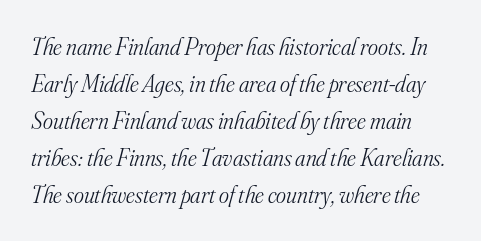
Q: Is the text bold? A: No.
Q: Is the text italic (slanted)? A: Yes, it leans right by about 16 degrees.
Q: Is the text underlined? A: No.
Q: Is the spacing between letters normal or unusually wide? A: Normal.
Q: Is the spacing between lines tight, normal or loose? A: Normal.
